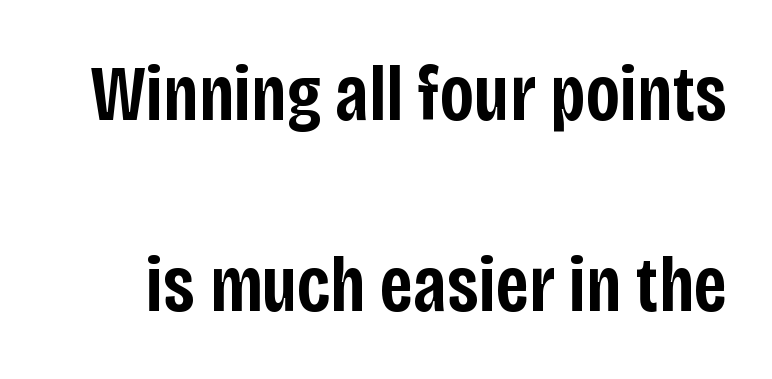
The image shows 80 px semibold, condensed sans-serif type, upright; set loose line spacing (2.39x), normal letter spacing, not underlined; low stroke contrast and a large x-height.
